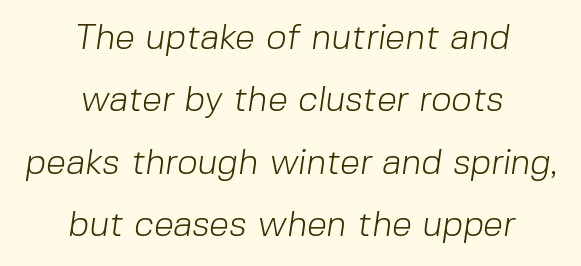
Stroke mass is kept to a normal reading level or below. Does the copy run flush right? No — it is centered line by line. Is this a fixed-width face? No — the glyphs have proportional, varying widths. The area under the type is left untouched. The line texture is even and compact thanks to regular tracking. These lines are composed in type without serifs.
